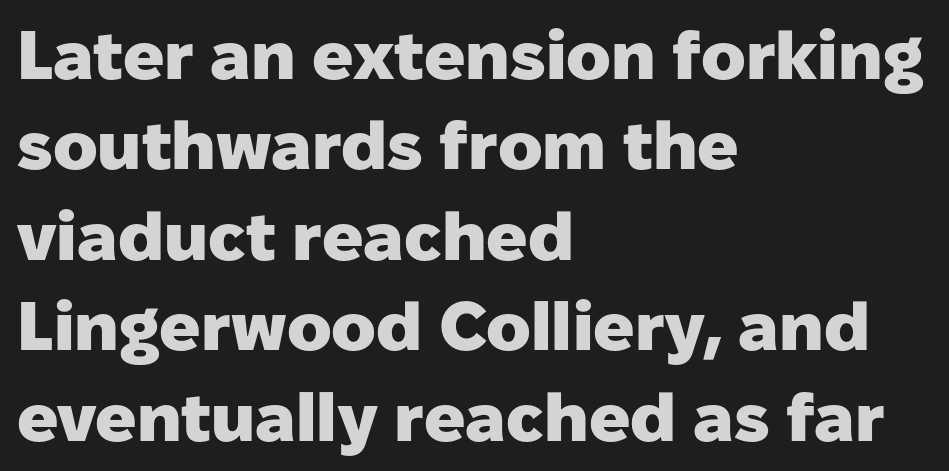
Q: Is the text bold? A: Yes.
Q: Is the text italic (slanted)? A: No, it is upright.
Q: Is the typeface a serif or a sans-serif typeface? A: Sans-serif.
Q: Is the text underlined? A: No.
Q: How is the paragraph aligned? A: Left-aligned.
Q: Is the spacing between letters normal or unusually wide? A: Normal.
Q: Is the spacing between lines tight, normal or loose? A: Normal.
Q: Width (condensed, normal, or wide)? A: Normal.
Q: Stroke contrast? A: Low.
Q: x-height? A: Medium.
Q: Monospaced? A: No.
